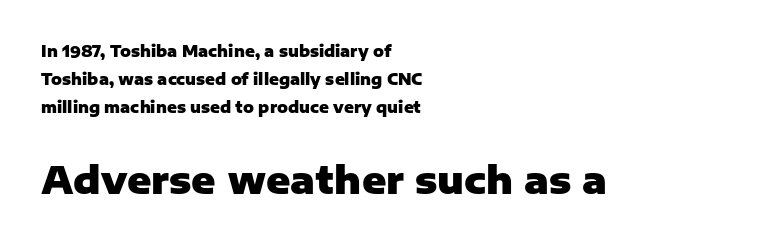
{"serif": "no", "italic": "no", "bold": "yes", "weight": "heavy", "width": "normal", "stroke_contrast": "low", "x_height": "medium", "monospaced": "no", "underline": "no", "align": "left", "line_spacing_ratio": 1.88, "letter_spacing": "normal", "letter_spacing_em": 0.0, "larger_block": "second", "size_ratio": 2.47, "glyph_px": 37}
